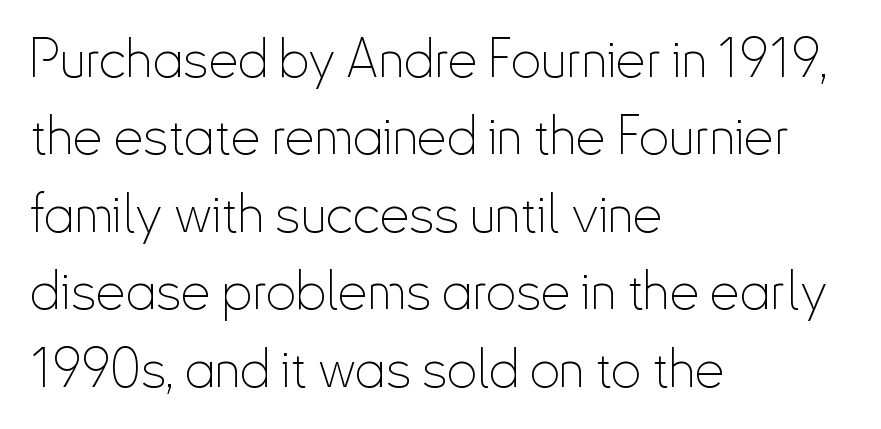
{"serif": "no", "italic": "no", "bold": "no", "weight": "thin", "width": "condensed", "stroke_contrast": "low", "x_height": "small", "monospaced": "no", "underline": "no", "align": "left", "line_spacing": "normal", "line_spacing_ratio": 1.46, "letter_spacing": "normal", "letter_spacing_em": 0.0, "glyph_px": 53}
